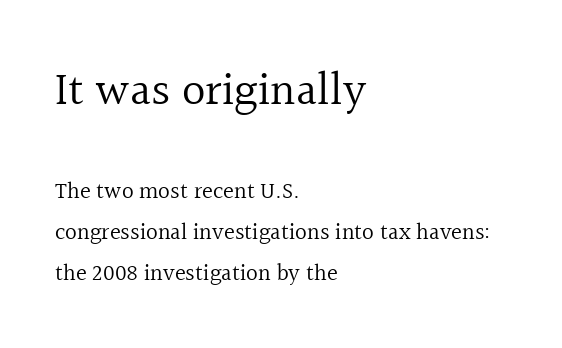
{"serif": "yes", "italic": "no", "bold": "no", "weight": "regular", "width": "normal", "x_height": "medium", "monospaced": "no", "underline": "no", "align": "left", "line_spacing_ratio": 1.77, "letter_spacing": "normal", "letter_spacing_em": 0.0, "larger_block": "first", "size_ratio": 2.0, "glyph_px": 46}
